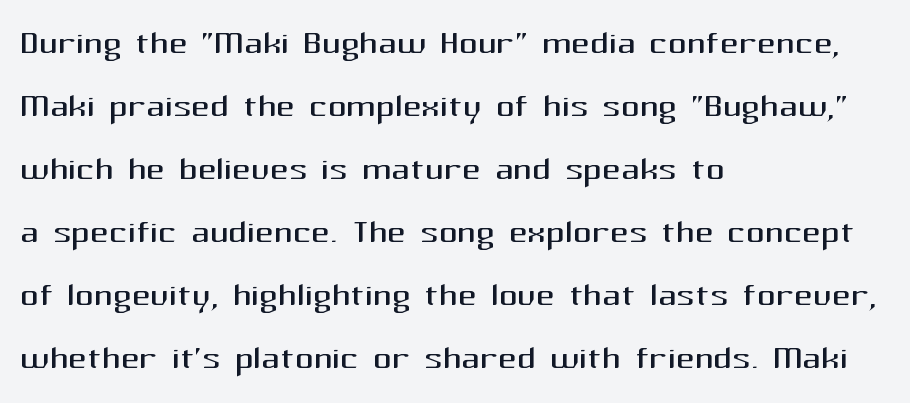
Glance below the letters and you will spot only blank space. Compared with a centered layout, this one pins lines to the left instead. Between one letter and the next there's only the usual sliver of space. Italic? Not at all — the glyphs are vertical. Unbolded letterforms with no extra heft. This sample has the flowing, uneven cadence of proportional lettering.
